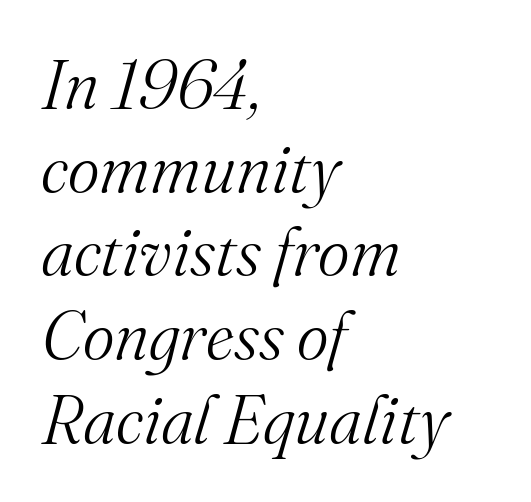
The image shows 68 px light serif type, italic (leaning right); set left-aligned, line spacing 1.23x, normal letter spacing, not underlined; medium stroke contrast and a small x-height.
